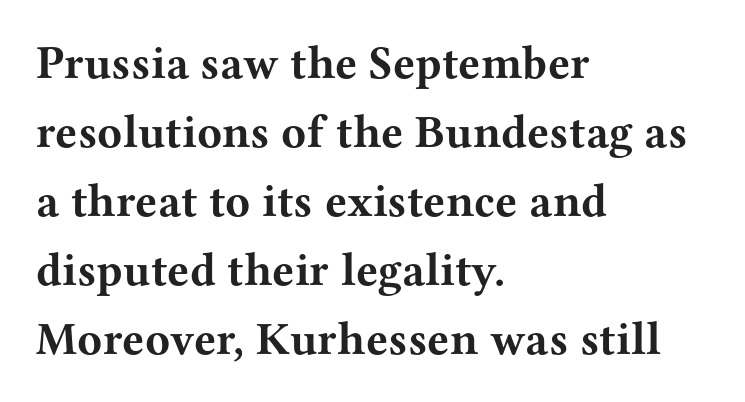
The image shows 46 px bold, wide serif type, upright; set left-aligned, normal line spacing (1.5x), normal letter spacing, not underlined; medium stroke contrast and a medium x-height.
